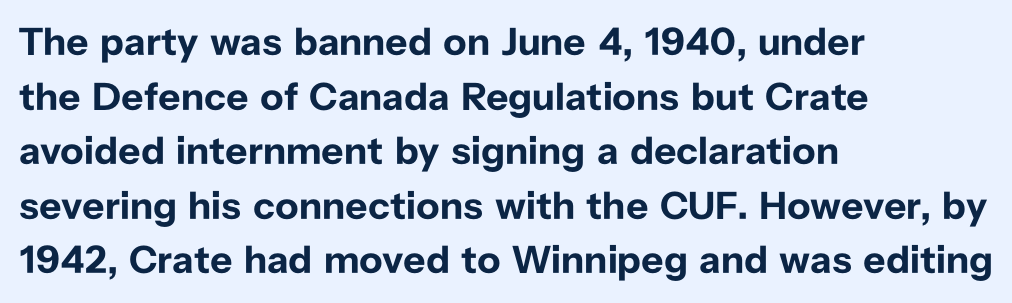
{"serif": "no", "italic": "no", "bold": "yes", "weight": "bold", "width": "normal", "stroke_contrast": "low", "x_height": "medium", "monospaced": "no", "underline": "no", "align": "left", "line_spacing": "normal", "line_spacing_ratio": 1.4, "letter_spacing": "normal", "letter_spacing_em": 0.0, "glyph_px": 39}
